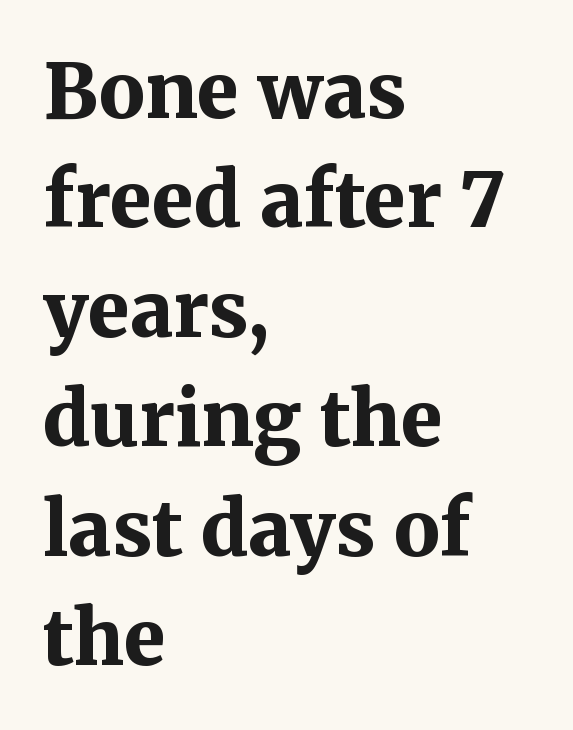
Q: Is the text bold? A: Yes.
Q: Is the text italic (slanted)? A: No, it is upright.
Q: Is the typeface a serif or a sans-serif typeface? A: Serif.
Q: Is the text underlined? A: No.
Q: How is the paragraph aligned? A: Left-aligned.
Q: Is the spacing between letters normal or unusually wide? A: Normal.
Q: Is the spacing between lines tight, normal or loose? A: Normal.
Q: Width (condensed, normal, or wide)? A: Normal.
Q: Stroke contrast? A: Medium.
Q: x-height? A: Medium.
Q: Monospaced? A: No.
